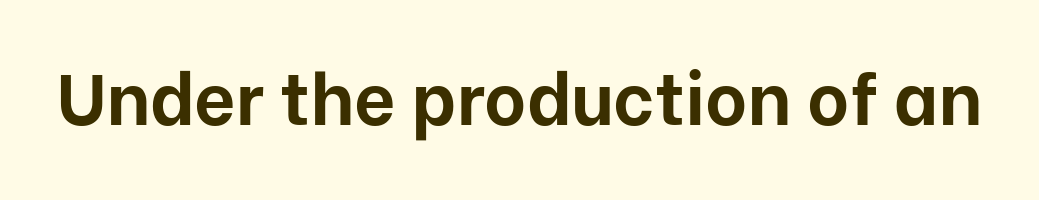
{"serif": "no", "italic": "no", "bold": "yes", "weight": "bold", "width": "normal", "stroke_contrast": "low", "x_height": "medium", "monospaced": "no", "underline": "no", "letter_spacing": "normal", "letter_spacing_em": 0.0, "glyph_px": 72}
